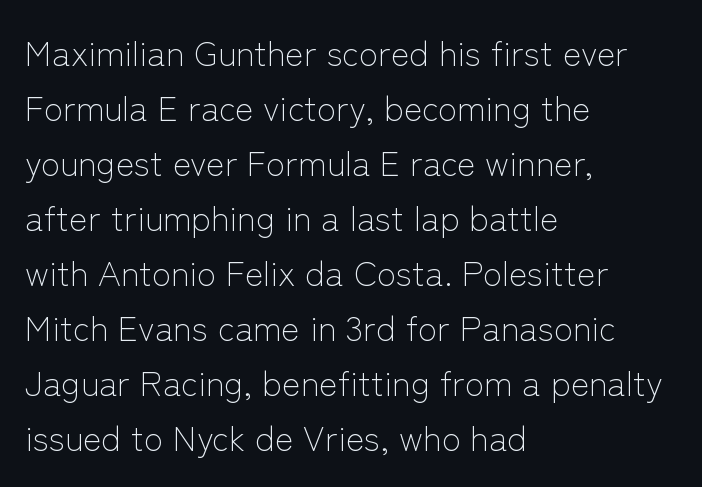
{"serif": "no", "italic": "no", "bold": "no", "weight": "light", "width": "normal", "stroke_contrast": "low", "x_height": "medium", "monospaced": "no", "underline": "no", "align": "left", "line_spacing": "normal", "line_spacing_ratio": 1.57, "letter_spacing": "normal", "letter_spacing_em": 0.0, "glyph_px": 35}
